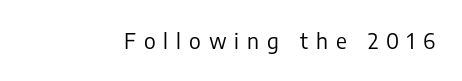
{"italic": "no", "bold": "no", "underline": "no", "letter_spacing": "wide", "letter_spacing_em": 0.38, "glyph_px": 21}
